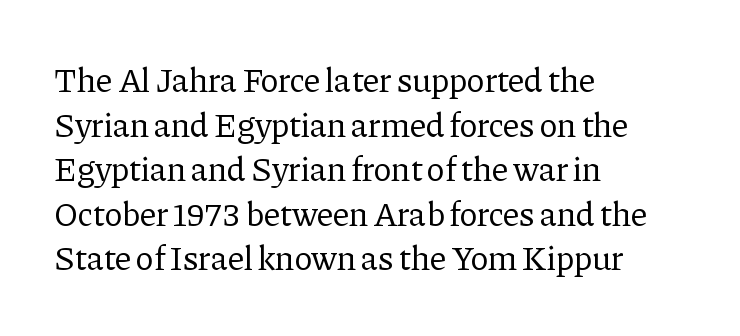
The image shows 34 px regular-weight serif type, upright; set left-aligned, normal line spacing (1.31x), normal letter spacing, not underlined; low stroke contrast and a medium x-height.
